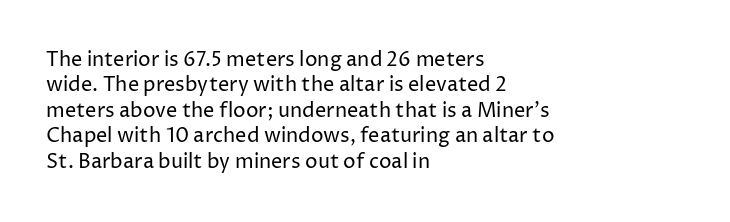
Q: Is the text bold? A: No.
Q: Is the text italic (slanted)? A: No, it is upright.
Q: Is the text underlined? A: No.
Q: How is the paragraph aligned? A: Left-aligned.
Q: Is the spacing between letters normal or unusually wide? A: Normal.
Q: Is the spacing between lines tight, normal or loose? A: Normal.
